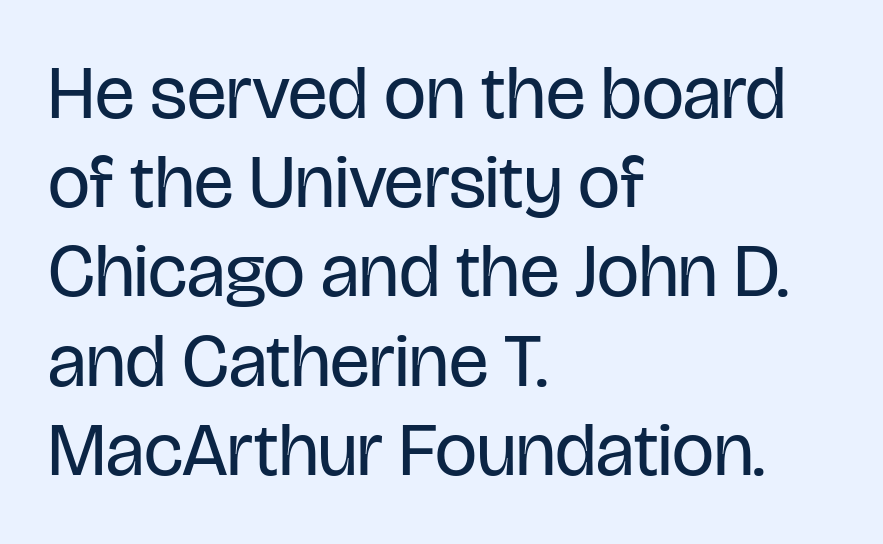
The image shows 75 px regular-weight, condensed sans-serif type, upright; set left-aligned, line spacing 1.19x, normal letter spacing, not underlined; low stroke contrast and a large x-height.
